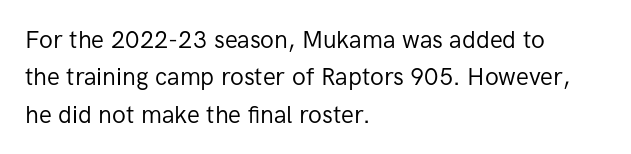
Q: Is the text bold? A: No.
Q: Is the text italic (slanted)? A: No, it is upright.
Q: Is the text underlined? A: No.
Q: How is the paragraph aligned? A: Left-aligned.
Q: Is the spacing between letters normal or unusually wide? A: Normal.
Q: Is the spacing between lines tight, normal or loose? A: Normal.
